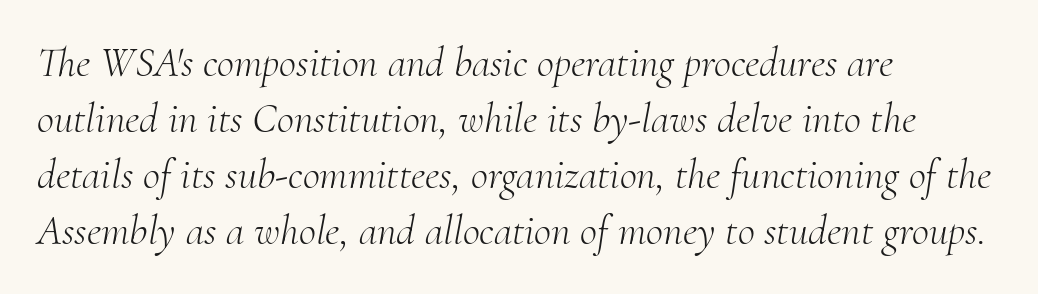
The image shows 42 px light serif type, italic (leaning right); set left-aligned, normal line spacing (1.33x), normal letter spacing, not underlined; medium stroke contrast and a small x-height.
